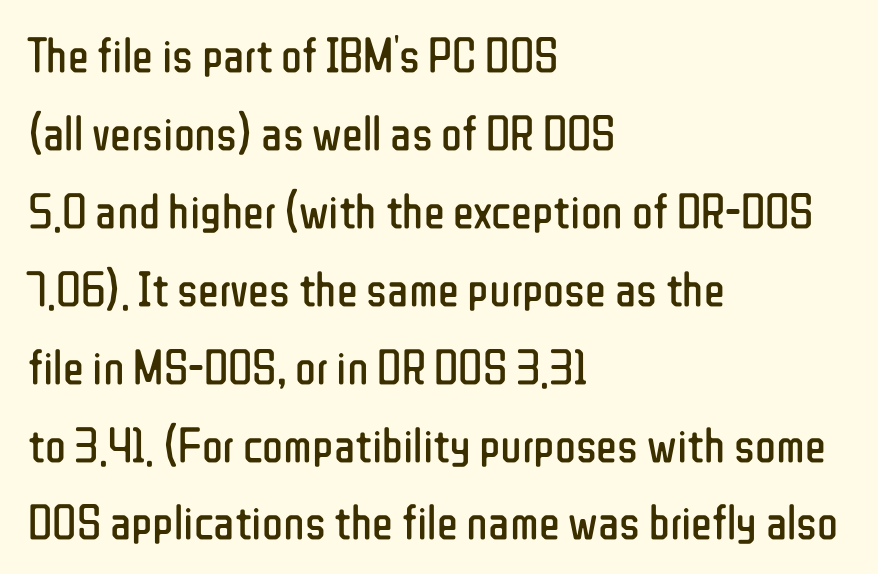
{"serif": "no", "italic": "no", "bold": "no", "weight": "regular", "width": "condensed", "stroke_contrast": "low", "x_height": "medium", "monospaced": "no", "underline": "no", "align": "left", "line_spacing": "normal", "line_spacing_ratio": 1.59, "letter_spacing": "normal", "letter_spacing_em": 0.0, "glyph_px": 49}
